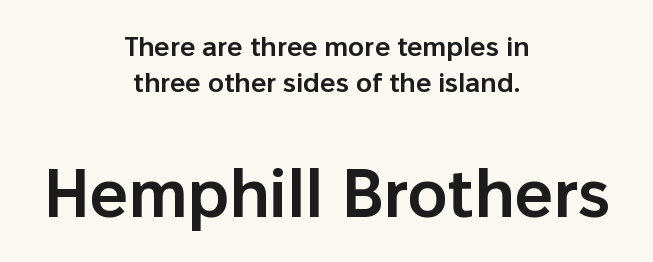
Q: Is the text bold? A: Semi-bold.
Q: Is the text italic (slanted)? A: No, it is upright.
Q: Is the typeface a serif or a sans-serif typeface? A: Sans-serif.
Q: Is the text underlined? A: No.
Q: How is the paragraph aligned? A: Centered.
Q: Is the spacing between letters normal or unusually wide? A: Normal.
Q: Is the spacing between lines tight, normal or loose? A: Normal.
Q: Which block of text is set in a larger size, the first (top) or the second (bottom)? A: The second (bottom) one.
Q: Width (condensed, normal, or wide)? A: Normal.
Q: Stroke contrast? A: Low.
Q: x-height? A: Medium.
Q: Monospaced? A: No.
